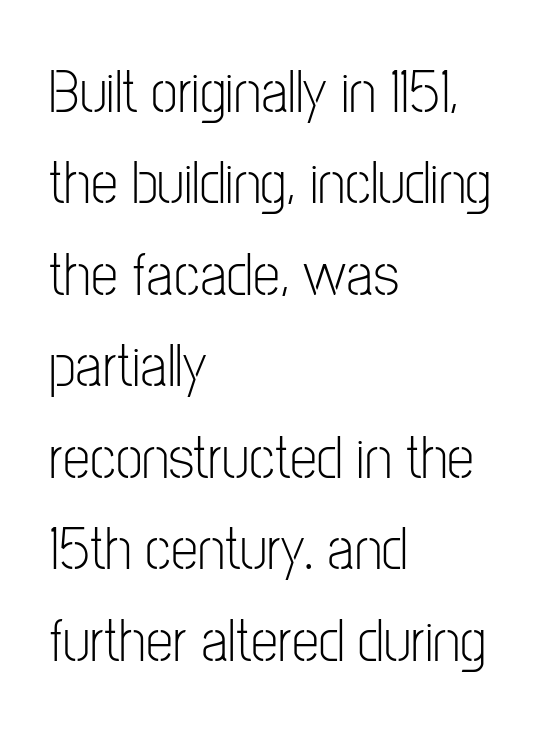
{"serif": "no", "italic": "no", "bold": "no", "weight": "light", "width": "condensed", "stroke_contrast": "low", "x_height": "medium", "monospaced": "no", "underline": "no", "align": "left", "line_spacing": "normal", "line_spacing_ratio": 1.5, "letter_spacing": "normal", "letter_spacing_em": 0.0, "glyph_px": 61}
